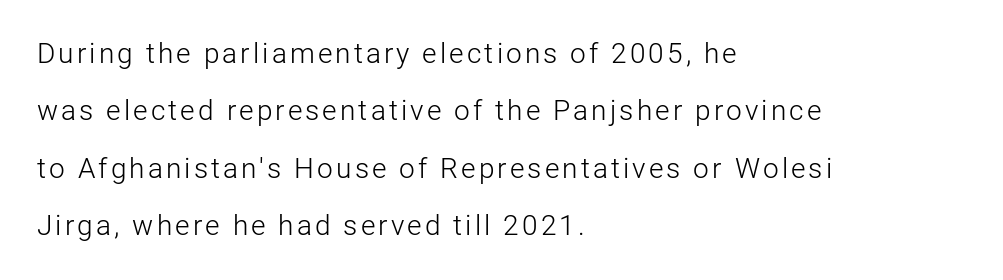
{"serif": "no", "italic": "no", "bold": "no", "weight": "light", "width": "normal", "stroke_contrast": "low", "x_height": "medium", "monospaced": "no", "underline": "no", "align": "left", "line_spacing": "loose", "line_spacing_ratio": 2.05, "glyph_px": 28}
